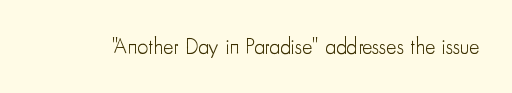
The image shows 22 px text type, upright; set normal letter spacing, not underlined.
